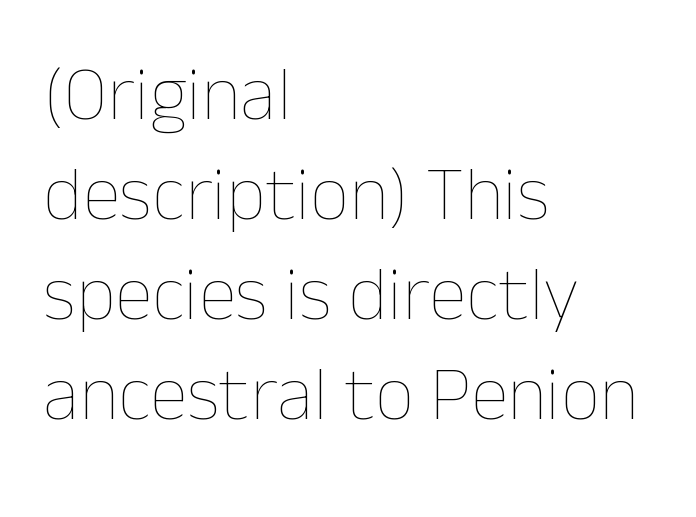
Whoever set this chose a conventional vertical rhythm. Tracking value appears to be zero — textbook default spacing. The type sits square on the baseline with zero lean. Spacing verdict: proportional, widths tailored to each character.
